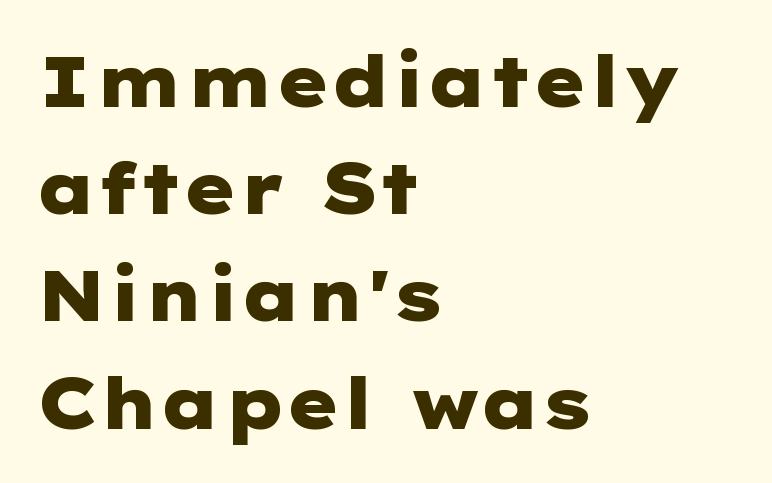
The image shows 71 px heavy, wide sans-serif type, upright; set left-aligned, normal line spacing (1.51x), normal letter spacing, not underlined; low stroke contrast and a medium x-height.
